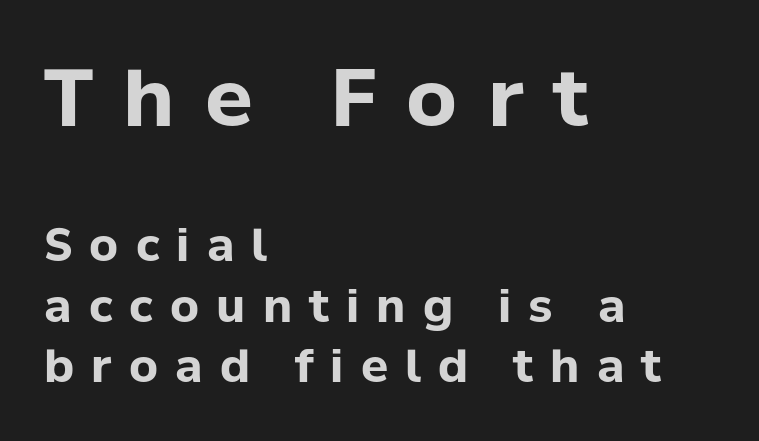
Does the copy run flush right? No — it runs flush left. Character widths vary here, with narrow letters taking less room than wide ones. Each new line begins a customary step beneath the previous one. The emphasis by scale lands on block number one, above.
